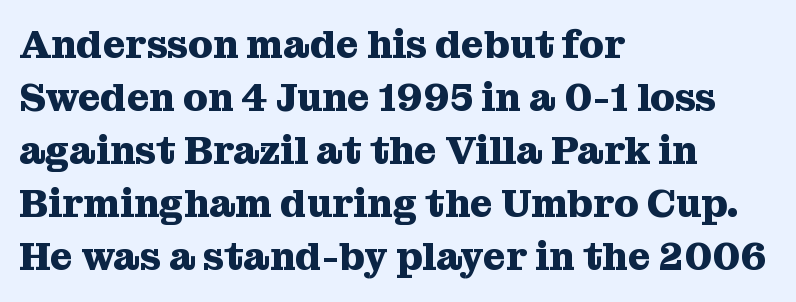
{"serif": "yes", "italic": "no", "bold": "yes", "weight": "heavy", "width": "normal", "stroke_contrast": "medium", "x_height": "medium", "monospaced": "no", "underline": "no", "align": "left", "line_spacing": "normal", "line_spacing_ratio": 1.36, "letter_spacing": "normal", "letter_spacing_em": 0.0, "glyph_px": 39}
